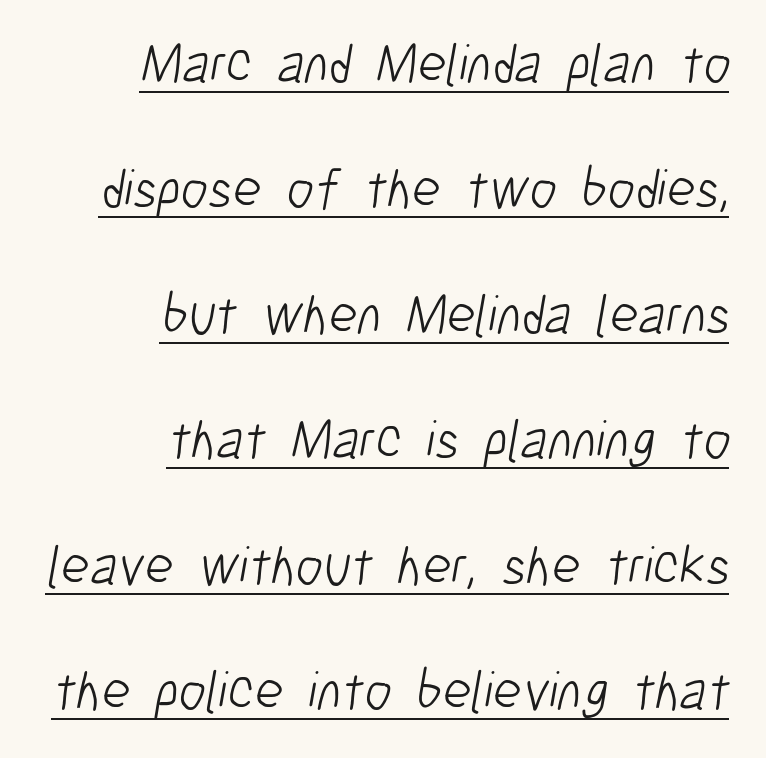
Alignment: flush right. Heaviness? Minimal to ordinary, like unemphasized prose. This sample uses a sans-serif face. Compared with undecorated copy, this sample adds a rule below the words. There is no visible air inserted between adjacent glyphs.
